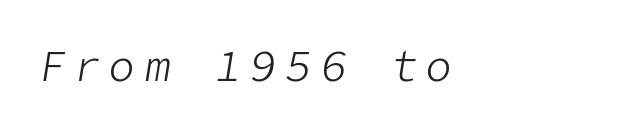
{"italic": "yes", "lean": "right", "slant_degrees": 9, "bold": "no", "weight": "light", "width": "normal", "stroke_contrast": "low", "x_height": "medium", "underline": "no", "letter_spacing": "wide", "letter_spacing_em": 0.2, "glyph_px": 44}
